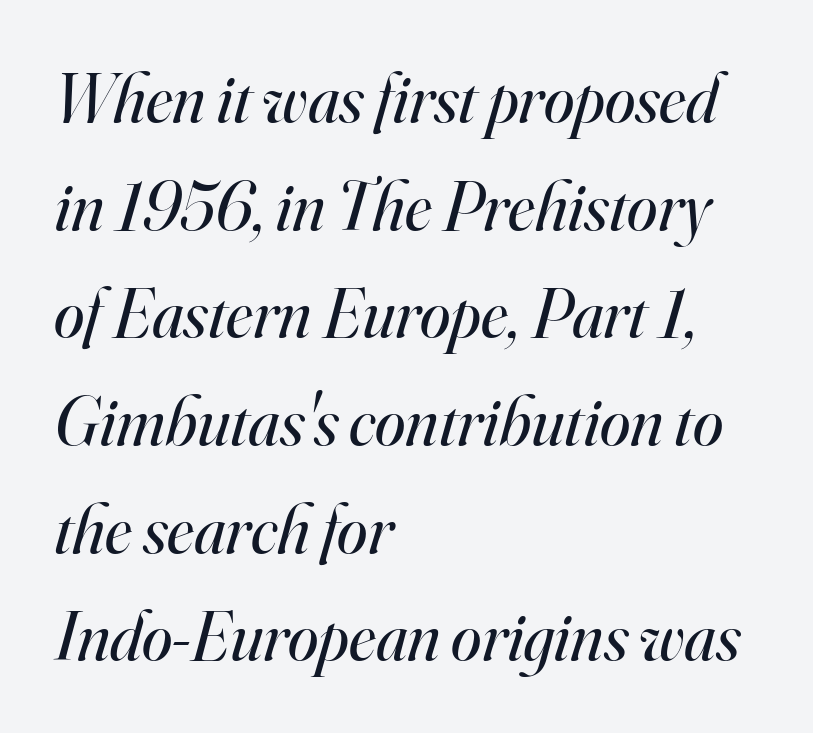
The string is rendered with underlining switched off. The gaps between neighbouring characters are ordinary and unremarkable. Character widths vary here, with narrow letters taking less room than wide ones. Weight class: somewhere from thin through regular. The glyphs look as if they've been sheared to an angle. Serif or sans? Serif — the stroke terminals have little feet.
